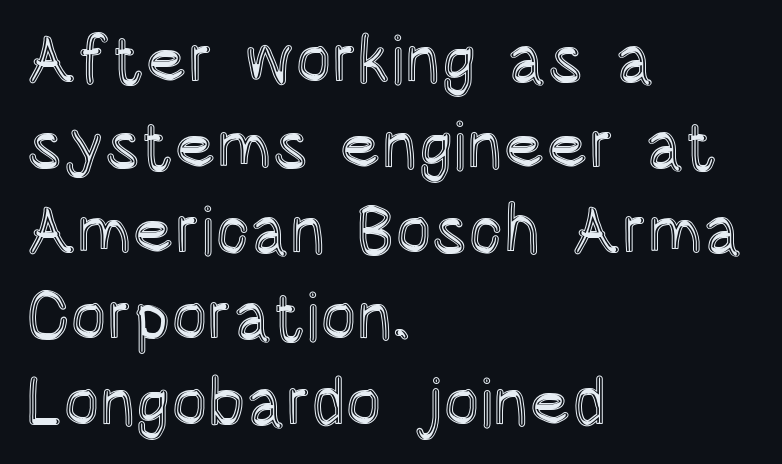
Posture: straight, roman, zero tilt. This block has exactly the height ordinary leading produces. Spacing verdict: proportional, widths tailored to each character. Observe the ordinary spacing: letters are neighbours, not strangers. These lines are set flush left with a ragged right edge.
